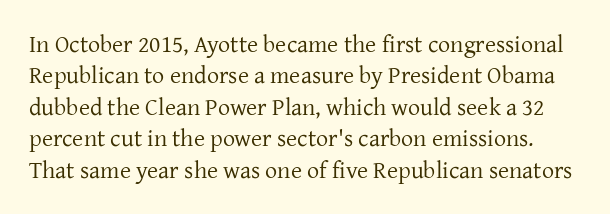
Caption: face not bold, strokes unweighted. The typography opts for an upright posture over an oblique one. Descender tails drop into unmarked territory. The line-height multiplier appears to be the usual default.
